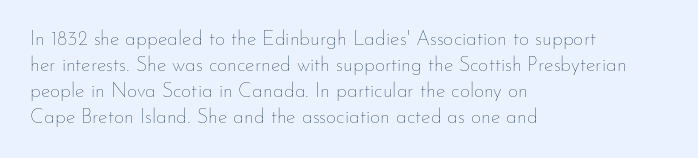
Q: Is the text bold? A: No.
Q: Is the text italic (slanted)? A: No, it is upright.
Q: Is the text underlined? A: No.
Q: How is the paragraph aligned? A: Left-aligned.
Q: Is the spacing between letters normal or unusually wide? A: Normal.
Q: Is the spacing between lines tight, normal or loose? A: Normal.
